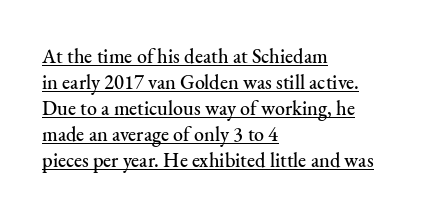
{"italic": "no", "underline": "yes", "align": "left", "line_spacing": "normal", "line_spacing_ratio": 1.3, "letter_spacing": "normal", "letter_spacing_em": 0.0, "glyph_px": 20}
